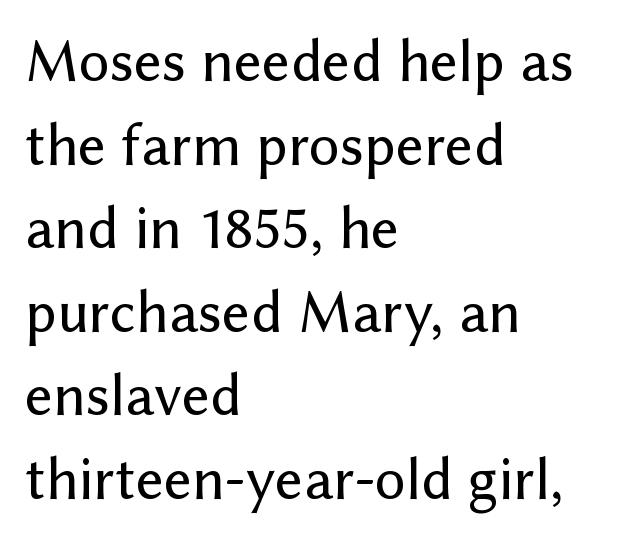
Regarding leading, the lines here are spaced in the standard way. A clean baseline with only descenders dipping below it. The specimen reads as upright at a glance. Short and long lines alike share a common starting point at left. These lines are composed in type without serifs. The letters advance in unequal steps, a hallmark of proportional type.
